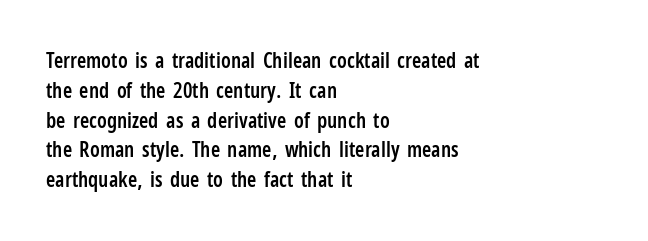
The image shows 21 px text type, upright; set left-aligned, normal line spacing (1.42x), normal letter spacing, not underlined.
